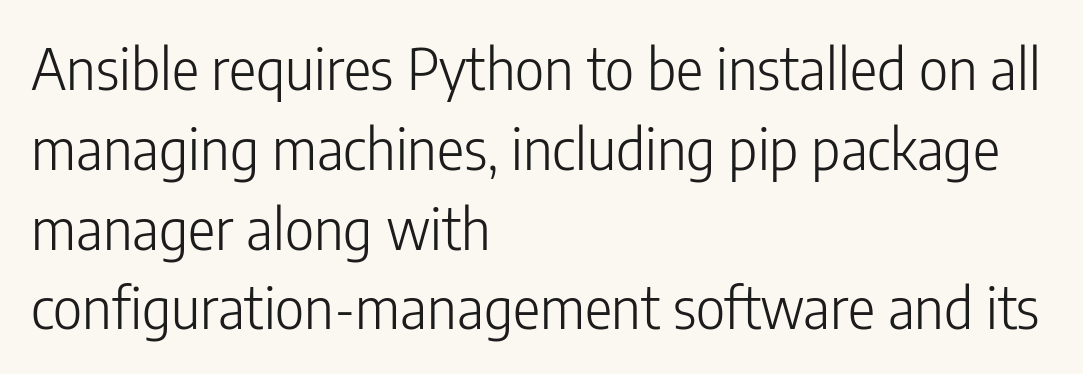
Q: Is the text bold? A: No.
Q: Is the text italic (slanted)? A: No, it is upright.
Q: Is the typeface a serif or a sans-serif typeface? A: Sans-serif.
Q: Is the text underlined? A: No.
Q: How is the paragraph aligned? A: Left-aligned.
Q: Is the spacing between letters normal or unusually wide? A: Normal.
Q: Is the spacing between lines tight, normal or loose? A: Normal.
Q: Width (condensed, normal, or wide)? A: Condensed.
Q: Stroke contrast? A: Low.
Q: x-height? A: Medium.
Q: Monospaced? A: No.
